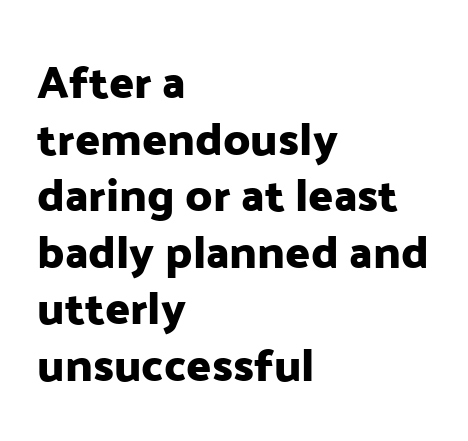
{"serif": "no", "italic": "no", "width": "normal", "stroke_contrast": "low", "x_height": "medium", "monospaced": "no", "underline": "no", "align": "left", "line_spacing_ratio": 1.23, "letter_spacing": "normal", "letter_spacing_em": 0.0, "glyph_px": 46}
